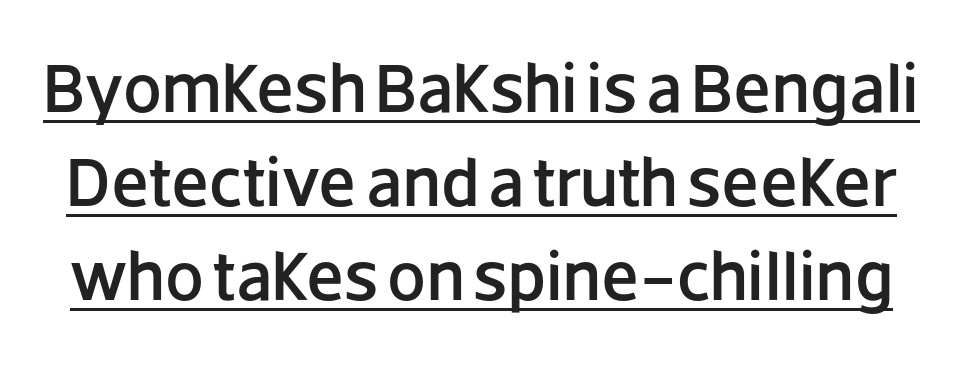
{"serif": "no", "italic": "no", "width": "normal", "stroke_contrast": "low", "x_height": "large", "monospaced": "no", "underline": "yes", "line_spacing": "normal", "line_spacing_ratio": 1.36, "letter_spacing": "normal", "letter_spacing_em": 0.0, "glyph_px": 69}
